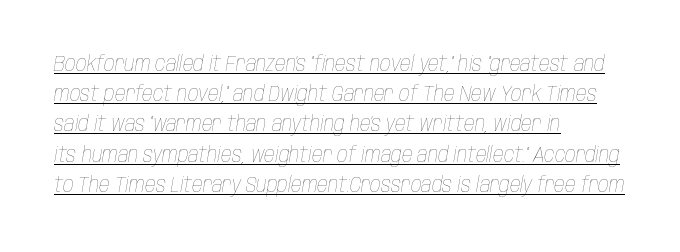
The image shows 21 px text type, italic (leaning right); set left-aligned, normal line spacing (1.44x), normal letter spacing, underlined.
